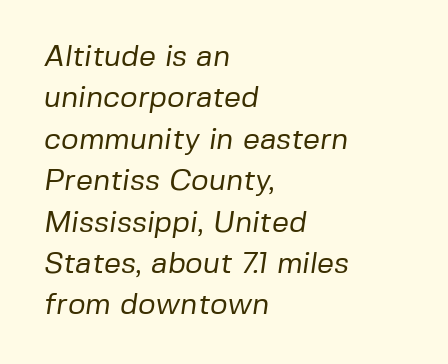
{"serif": "no", "bold": "no", "weight": "regular", "width": "normal", "stroke_contrast": "low", "x_height": "medium", "monospaced": "no", "underline": "no", "align": "left", "line_spacing": "normal", "line_spacing_ratio": 1.38, "letter_spacing": "normal", "letter_spacing_em": 0.0, "glyph_px": 30}
